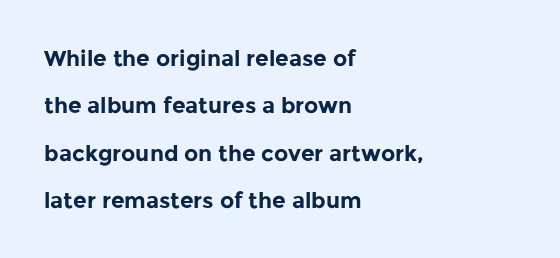
Q: Is the text bold? A: Yes.
Q: Is the text italic (slanted)? A: No, it is upright.
Q: Is the text underlined? A: No.
Q: How is the paragraph aligned? A: Left-aligned.
Q: Is the spacing between letters normal or unusually wide? A: Normal.
Q: Is the spacing between lines tight, normal or loose? A: Loose.
